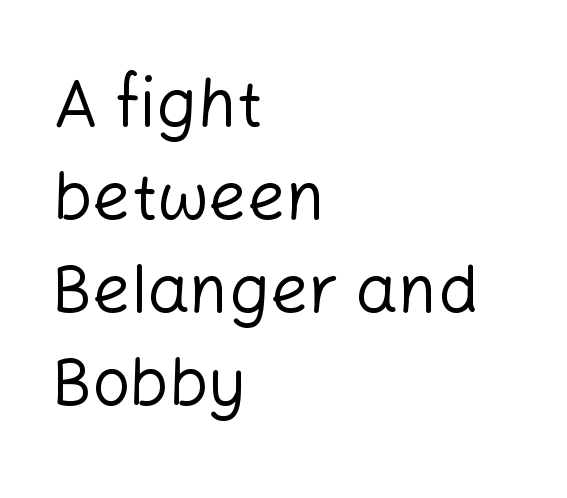
Q: Is the text bold? A: No.
Q: Is the text italic (slanted)? A: No, it is upright.
Q: Is the typeface a serif or a sans-serif typeface? A: Sans-serif.
Q: Is the text underlined? A: No.
Q: How is the paragraph aligned? A: Left-aligned.
Q: Is the spacing between letters normal or unusually wide? A: Normal.
Q: Is the spacing between lines tight, normal or loose? A: Normal.
Q: Width (condensed, normal, or wide)? A: Normal.
Q: Stroke contrast? A: Low.
Q: x-height? A: Medium.
Q: Monospaced? A: No.
